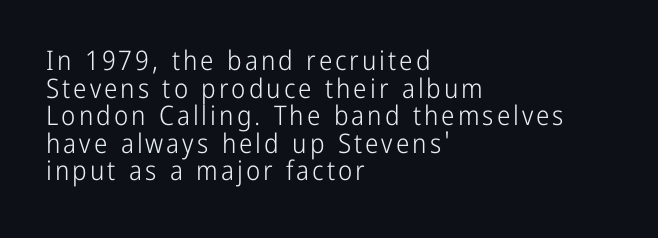
The image shows 27 px text type, upright; set left-aligned, tight line spacing (1.02x), not underlined.
